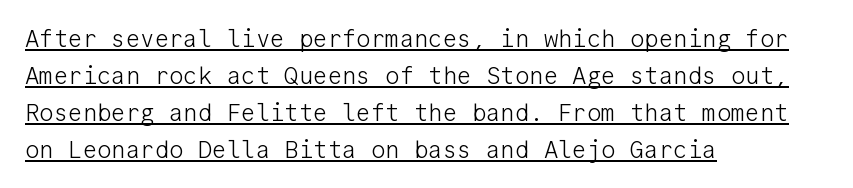
A typesetter would mark this as roman, not italic. The passage shown stacks its lines at a standard gap. The face used here appears with an underline applied. In CSS terms this would be text-align: left.
